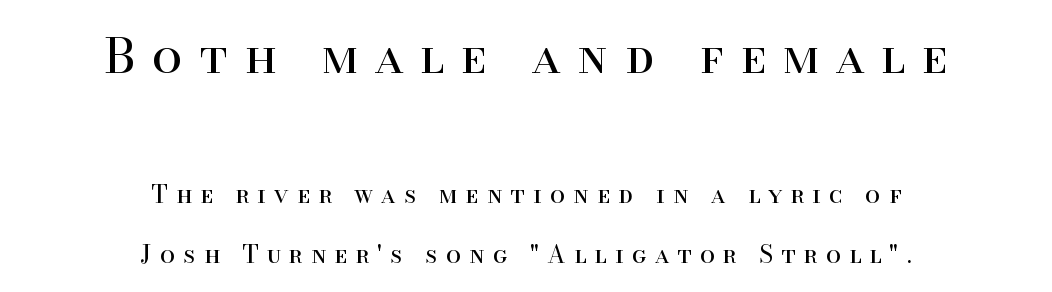
Q: Is the text bold? A: No.
Q: Is the text italic (slanted)? A: No, it is upright.
Q: Is the typeface a serif or a sans-serif typeface? A: Serif.
Q: Is the text underlined? A: No.
Q: How is the paragraph aligned? A: Centered.
Q: Is the spacing between letters normal or unusually wide? A: Unusually wide.
Q: Is the spacing between lines tight, normal or loose? A: Loose.
Q: Which block of text is set in a larger size, the first (top) or the second (bottom)? A: The first (top) one.
Q: Width (condensed, normal, or wide)? A: Normal.
Q: Stroke contrast? A: High.
Q: x-height? A: Small.
Q: Monospaced? A: No.
